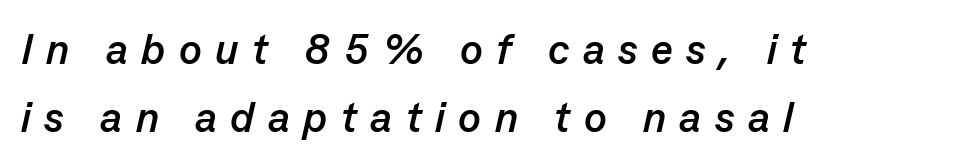
A clean baseline with only descenders dipping below it. Short and long lines alike share a common starting point at left. Looks like regular typesetting: each glyph gets only the width it needs. Inter-character spacing is expanded well beyond the font's built-in metrics.
